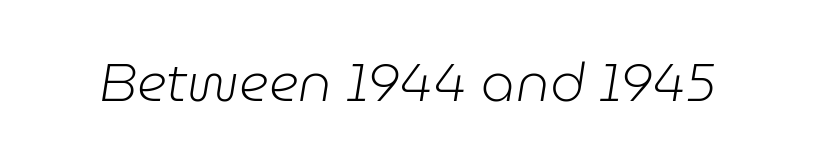
Q: Is the text bold? A: No.
Q: Is the text italic (slanted)? A: Yes, it leans right by about 9 degrees.
Q: Is the text underlined? A: No.
Q: Is the spacing between letters normal or unusually wide? A: Normal.
Q: Width (condensed, normal, or wide)? A: Normal.
Q: Stroke contrast? A: Low.
Q: x-height? A: Medium.
Q: Monospaced? A: No.
